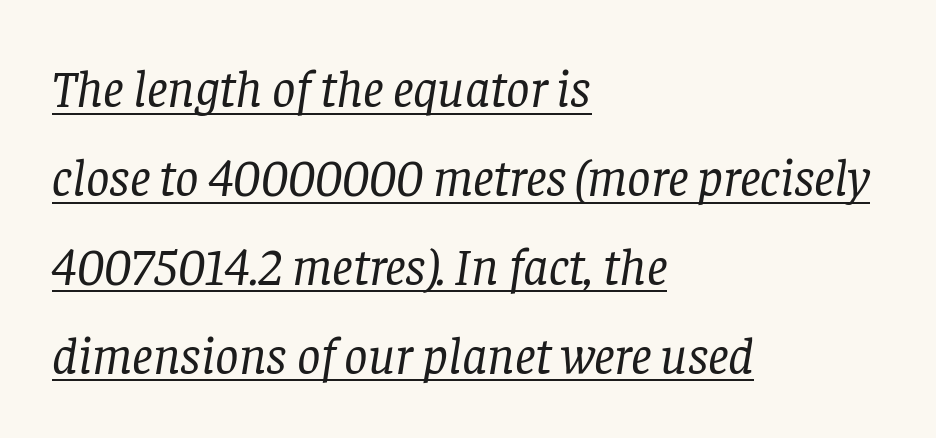
{"serif": "yes", "italic": "yes", "lean": "right", "slant_degrees": 8, "bold": "no", "weight": "regular", "width": "normal", "stroke_contrast": "low", "x_height": "large", "monospaced": "no", "underline": "yes", "align": "left", "line_spacing_ratio": 1.71, "letter_spacing": "normal", "letter_spacing_em": 0.0, "glyph_px": 52}
